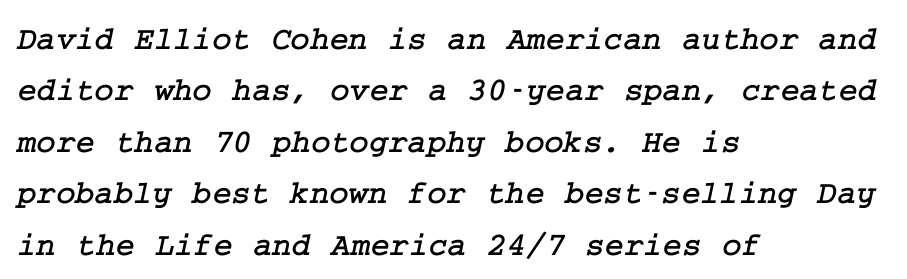
The image shows 33 px serif type; set left-aligned, normal line spacing (1.56x), normal letter spacing, not underlined; low stroke contrast and a medium x-height.
